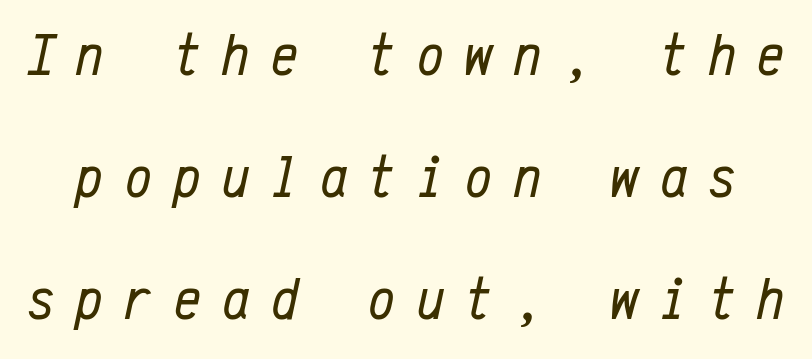
The letterforms sit at book weight or below. Tracking value appears strongly positive — letters spread wide. The axis of the letterforms is tilted away from vertical. Words float on clear page, feet unadorned.
